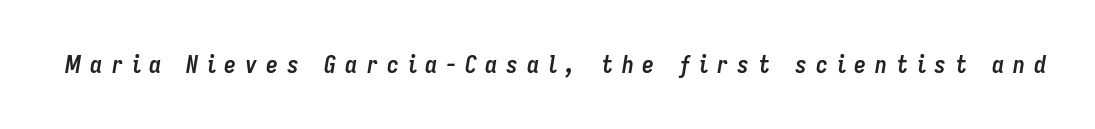
Q: Is the text bold? A: Yes.
Q: Is the text italic (slanted)? A: Yes, it leans right by about 9 degrees.
Q: Is the text underlined? A: No.
Q: Is the spacing between letters normal or unusually wide? A: Unusually wide.
